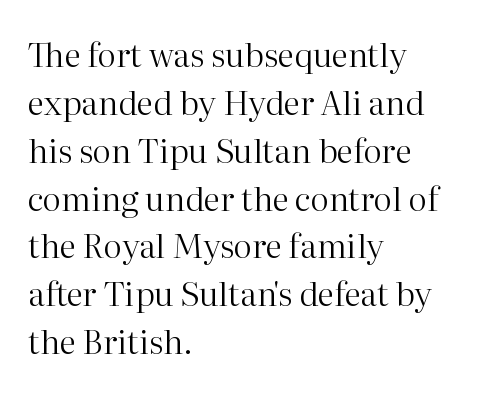
{"serif": "yes", "italic": "no", "bold": "no", "weight": "regular", "width": "normal", "stroke_contrast": "high", "x_height": "medium", "monospaced": "no", "underline": "no", "align": "left", "line_spacing": "normal", "line_spacing_ratio": 1.45, "letter_spacing": "normal", "letter_spacing_em": 0.0, "glyph_px": 33}
